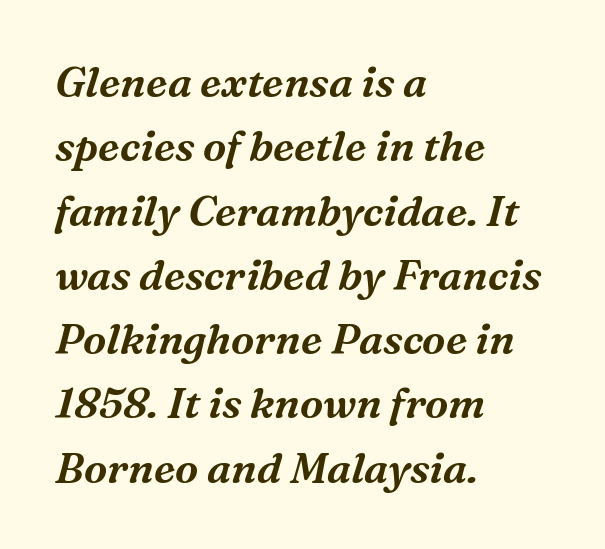
Q: Is the text italic (slanted)? A: Yes, it leans right by about 16 degrees.
Q: Is the typeface a serif or a sans-serif typeface? A: Serif.
Q: Is the text underlined? A: No.
Q: How is the paragraph aligned? A: Left-aligned.
Q: Is the spacing between letters normal or unusually wide? A: Normal.
Q: Is the spacing between lines tight, normal or loose? A: Normal.
Q: Width (condensed, normal, or wide)? A: Normal.
Q: Stroke contrast? A: Medium.
Q: x-height? A: Medium.
Q: Monospaced? A: No.
